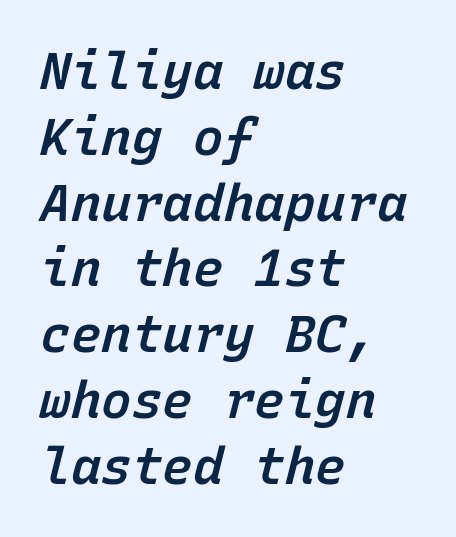
Any mark beneath the type? The region is blank. Interline gaps are of average width in this sample. Would a proofreader flag this as italicized? Yes. Notice how the passage keeps a crisp vertical edge on the left only. Firm but not heavy-handed strokes: this text is semibold.
